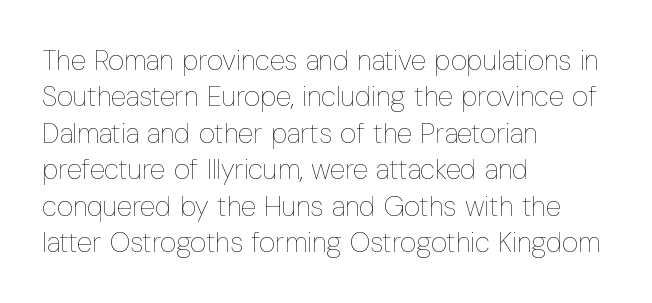
Q: Is the text bold? A: No.
Q: Is the text italic (slanted)? A: No, it is upright.
Q: Is the text underlined? A: No.
Q: How is the paragraph aligned? A: Left-aligned.
Q: Is the spacing between letters normal or unusually wide? A: Normal.
Q: Is the spacing between lines tight, normal or loose? A: Normal.
Q: Width (condensed, normal, or wide)? A: Condensed.
Q: Stroke contrast? A: Low.
Q: x-height? A: Medium.
Q: Monospaced? A: No.
